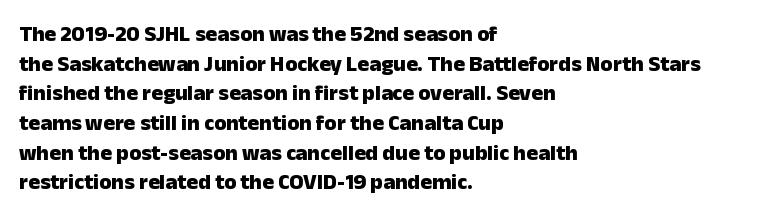
The image shows 22 px bold type, upright; set left-aligned, normal line spacing (1.35x), normal letter spacing, not underlined.
